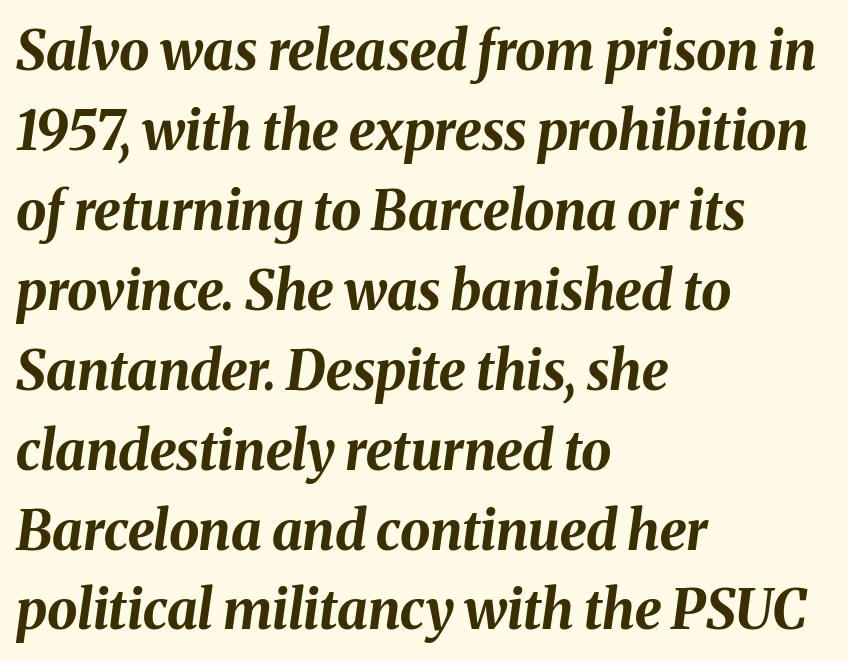
The letters are slanted; this is an italic face. As a designer I'd log this as weight 700, bold. Is this a fixed-width face? No — the glyphs have proportional, varying widths. Unmarked baselines from the first word to the last. Nobody touched the tracking dial on this one. The typesetter chose a ragged-right arrangement here.
